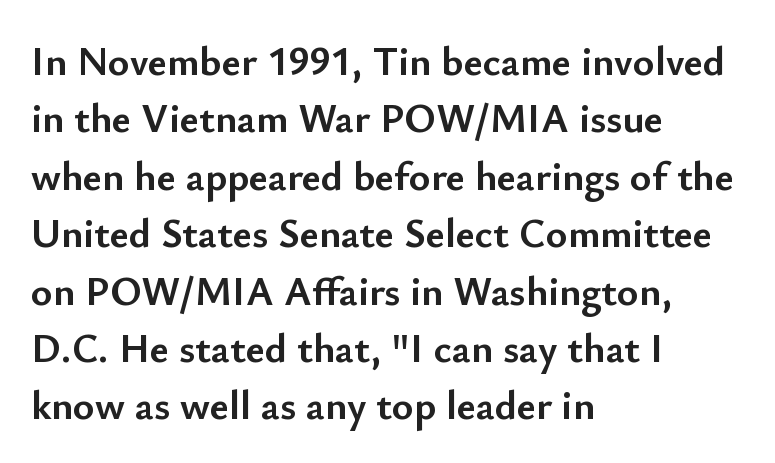
The image shows 41 px semibold sans-serif type, upright; set left-aligned, normal line spacing (1.4x), normal letter spacing, not underlined; low stroke contrast and a small x-height.
